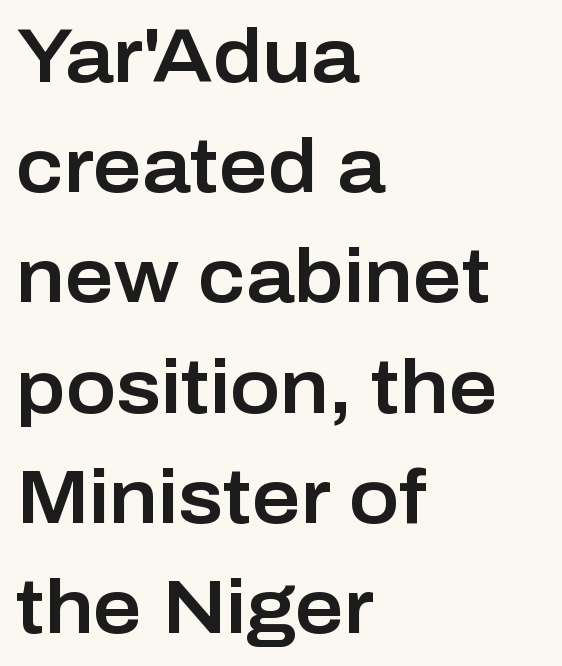
This sample uses plain, unmodified letter spacing. Proportional: the letters do not fall into vertical columns. Type without underlining. Typographically, this falls in the sans-serif category. These lines are set flush left with a ragged right edge. The designer left line spacing at the default.
